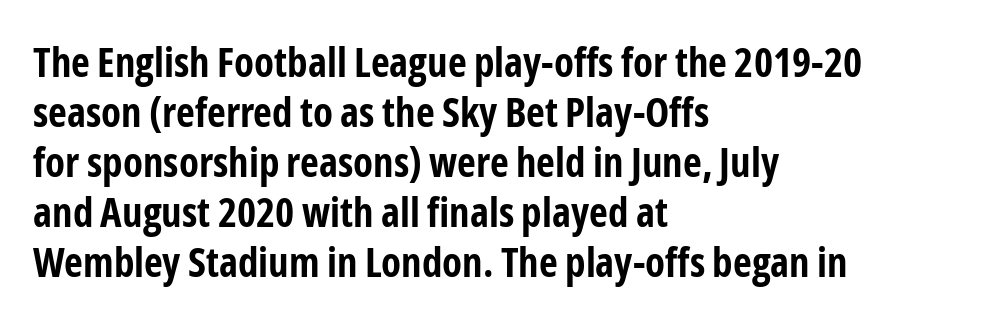
{"serif": "no", "italic": "no", "bold": "yes", "weight": "bold", "width": "condensed", "stroke_contrast": "low", "x_height": "medium", "monospaced": "no", "underline": "no", "align": "left", "line_spacing_ratio": 1.22, "letter_spacing": "normal", "letter_spacing_em": 0.0, "glyph_px": 41}
